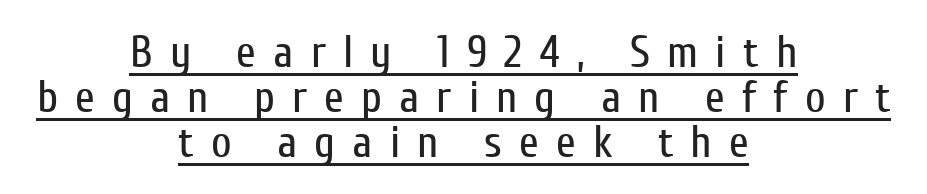
Q: Is the text bold? A: No.
Q: Is the text italic (slanted)? A: No, it is upright.
Q: Is the typeface a serif or a sans-serif typeface? A: Sans-serif.
Q: Is the text underlined? A: Yes.
Q: How is the paragraph aligned? A: Centered.
Q: Is the spacing between letters normal or unusually wide? A: Unusually wide.
Q: Is the spacing between lines tight, normal or loose? A: Tight.
Q: Width (condensed, normal, or wide)? A: Condensed.
Q: Stroke contrast? A: Low.
Q: x-height? A: Medium.
Q: Monospaced? A: No.
